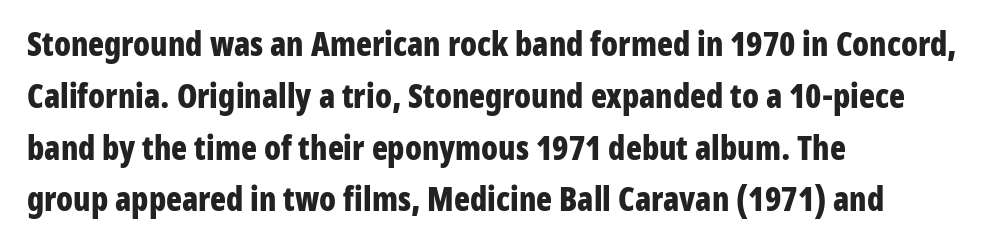
The image shows 33 px bold, condensed sans-serif type, upright; set left-aligned, normal line spacing (1.57x), normal letter spacing, not underlined; low stroke contrast and a medium x-height.
